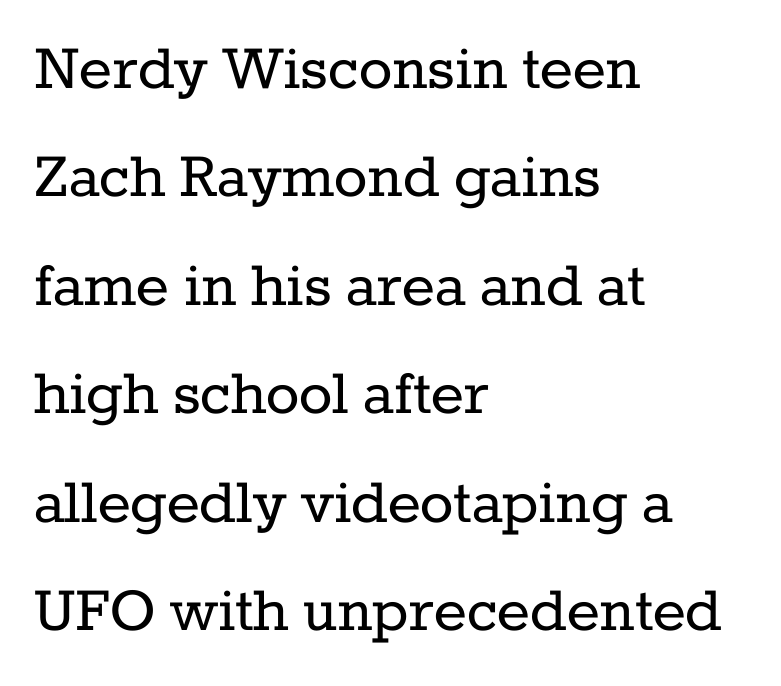
This sample has the flowing, uneven cadence of proportional lettering. The lines are quadded left. The vertical gap from one line to the next is medium. The horizontal fit of the characters is conventional and even. Posture: upright roman. A clean baseline with only descenders dipping below it.
